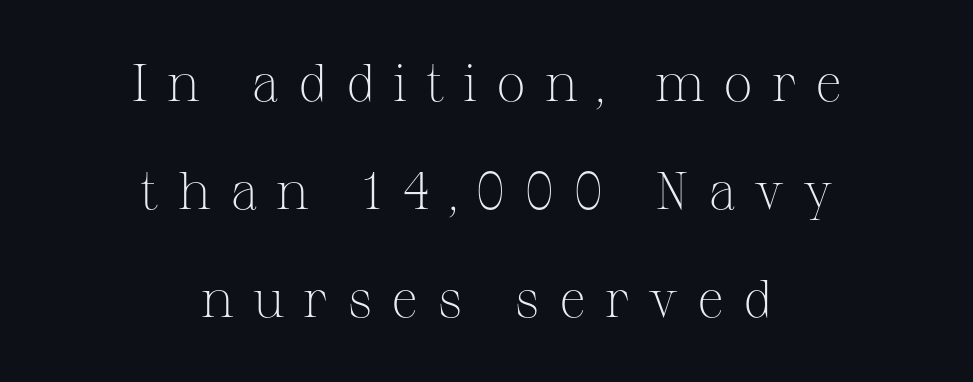
Q: Is the text bold? A: No.
Q: Is the text italic (slanted)? A: No, it is upright.
Q: Is the typeface a serif or a sans-serif typeface? A: Serif.
Q: Is the text underlined? A: No.
Q: How is the paragraph aligned? A: Centered.
Q: Is the spacing between letters normal or unusually wide? A: Unusually wide.
Q: Is the spacing between lines tight, normal or loose? A: Loose.
Q: Width (condensed, normal, or wide)? A: Normal.
Q: Stroke contrast? A: Medium.
Q: x-height? A: Medium.
Q: Monospaced? A: No.
